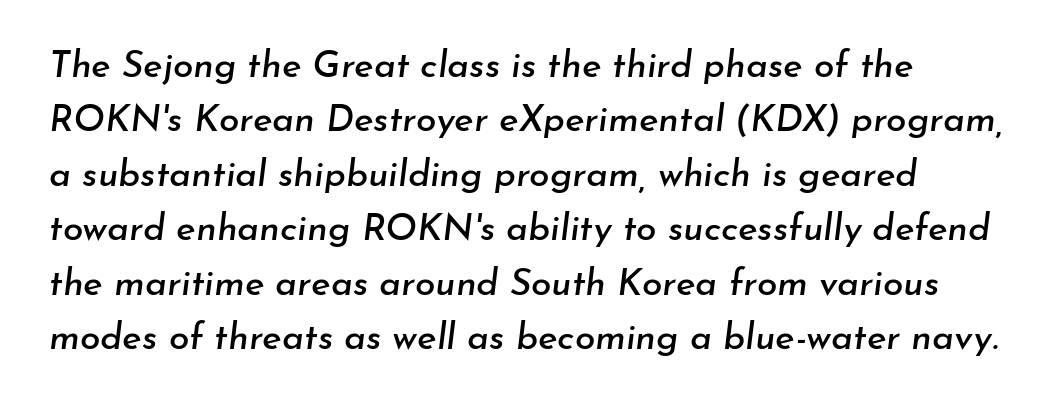
The image shows 37 px text type, italic (leaning right); set normal line spacing (1.47x), normal letter spacing, not underlined; low stroke contrast and a small x-height.
